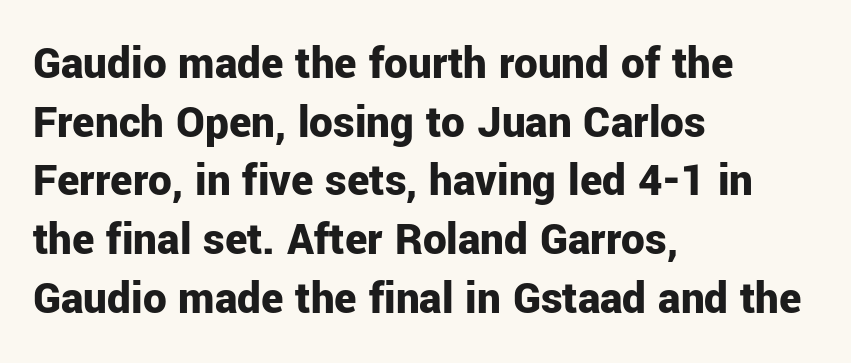
Q: Is the text bold? A: Yes.
Q: Is the text italic (slanted)? A: No, it is upright.
Q: Is the typeface a serif or a sans-serif typeface? A: Sans-serif.
Q: Is the text underlined? A: No.
Q: How is the paragraph aligned? A: Left-aligned.
Q: Is the spacing between letters normal or unusually wide? A: Normal.
Q: Is the spacing between lines tight, normal or loose? A: Normal.
Q: Width (condensed, normal, or wide)? A: Normal.
Q: Stroke contrast? A: Low.
Q: x-height? A: Medium.
Q: Monospaced? A: No.
